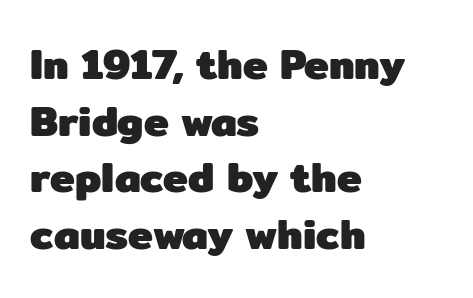
Q: Is the text bold? A: Yes.
Q: Is the text italic (slanted)? A: No, it is upright.
Q: Is the typeface a serif or a sans-serif typeface? A: Sans-serif.
Q: Is the text underlined? A: No.
Q: How is the paragraph aligned? A: Left-aligned.
Q: Is the spacing between letters normal or unusually wide? A: Normal.
Q: Is the spacing between lines tight, normal or loose? A: Normal.
Q: Width (condensed, normal, or wide)? A: Normal.
Q: Stroke contrast? A: Low.
Q: x-height? A: Medium.
Q: Monospaced? A: No.
